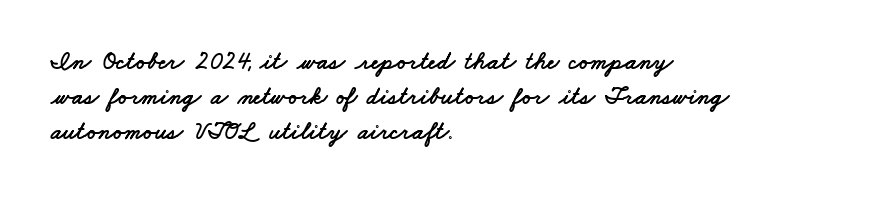
{"underline": "no", "align": "left", "line_spacing": "normal", "line_spacing_ratio": 1.41, "letter_spacing": "normal", "letter_spacing_em": 0.0, "glyph_px": 25}
